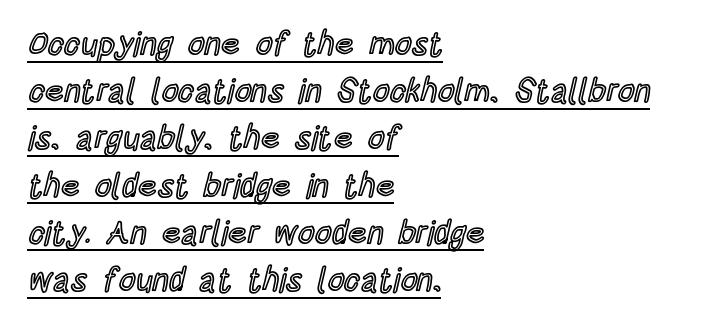
{"width": "condensed", "x_height": "large", "monospaced": "no", "underline": "yes", "align": "left", "line_spacing": "normal", "line_spacing_ratio": 1.43, "letter_spacing": "normal", "letter_spacing_em": 0.0, "glyph_px": 33}
